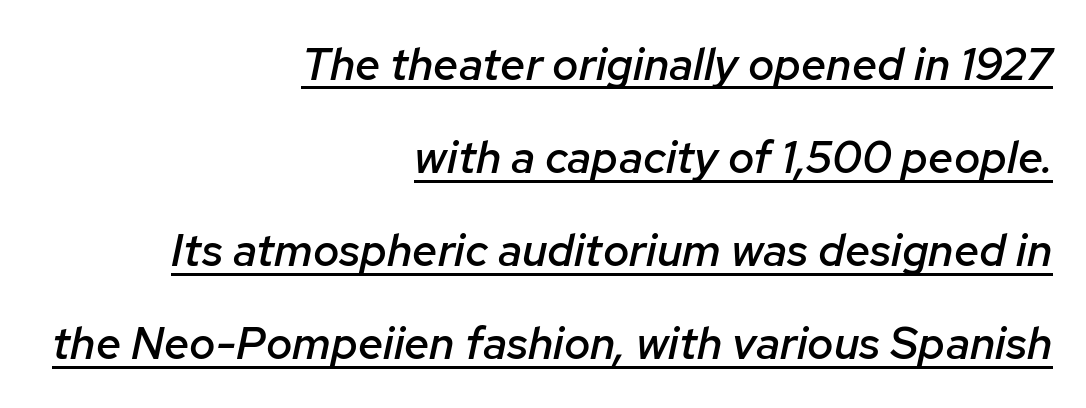
Summary of vertical rhythm: relaxed, with wide interline spacing. The letters are semibold — heavier than regular but short of a full bold. Honestly, the letter spacing is just normal — you wouldn't notice it. The words here are underlined. Slanted lettering throughout.
